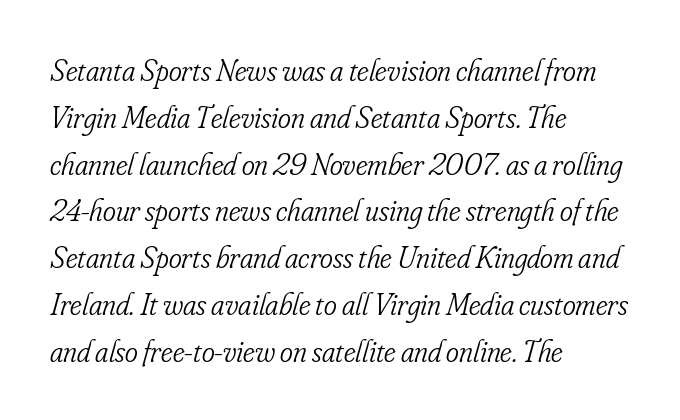
Q: Is the text bold? A: No.
Q: Is the text italic (slanted)? A: Yes, it leans right by about 16 degrees.
Q: Is the typeface a serif or a sans-serif typeface? A: Serif.
Q: Is the text underlined? A: No.
Q: How is the paragraph aligned? A: Left-aligned.
Q: Is the spacing between letters normal or unusually wide? A: Normal.
Q: Is the spacing between lines tight, normal or loose? A: Normal.
Q: Width (condensed, normal, or wide)? A: Condensed.
Q: Stroke contrast? A: Low.
Q: x-height? A: Small.
Q: Monospaced? A: No.
